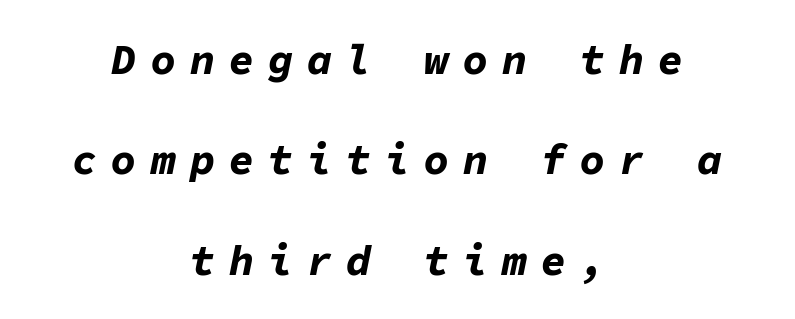
{"italic": "yes", "lean": "right", "slant_degrees": 11, "bold": "yes", "weight": "bold", "width": "normal", "stroke_contrast": "low", "x_height": "medium", "monospaced": "yes", "underline": "no", "align": "center", "line_spacing": "loose", "line_spacing_ratio": 2.39, "letter_spacing": "wide", "letter_spacing_em": 0.33, "glyph_px": 42}
